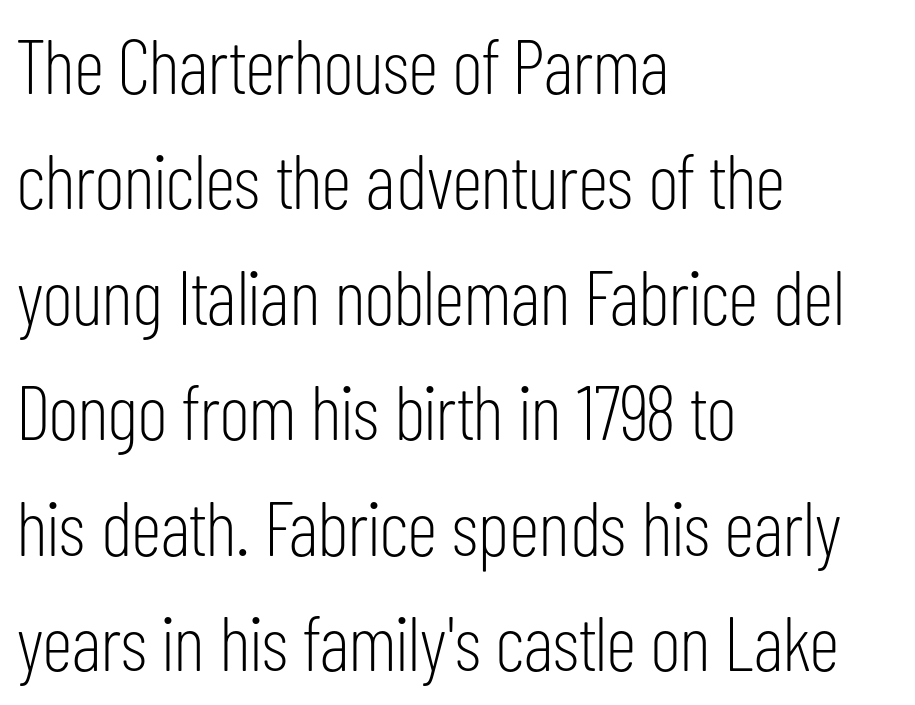
{"serif": "no", "italic": "no", "bold": "no", "weight": "light", "width": "condensed", "stroke_contrast": "low", "x_height": "medium", "monospaced": "no", "underline": "no", "align": "left", "line_spacing": "normal", "line_spacing_ratio": 1.5, "letter_spacing": "normal", "letter_spacing_em": 0.0, "glyph_px": 77}
